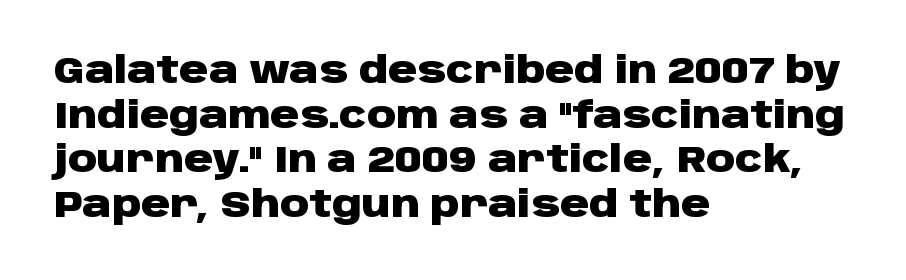
Q: Is the text bold? A: Yes.
Q: Is the text italic (slanted)? A: No, it is upright.
Q: Is the typeface a serif or a sans-serif typeface? A: Sans-serif.
Q: Is the text underlined? A: No.
Q: How is the paragraph aligned? A: Left-aligned.
Q: Is the spacing between letters normal or unusually wide? A: Normal.
Q: Width (condensed, normal, or wide)? A: Wide.
Q: Stroke contrast? A: Low.
Q: x-height? A: Large.
Q: Monospaced? A: No.
